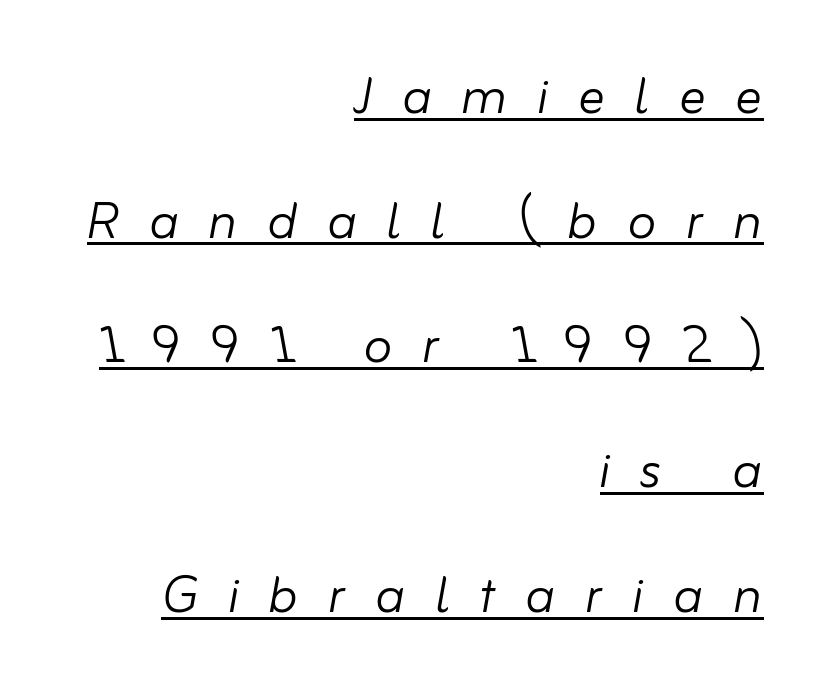
The image shows 66 px light type, italic (leaning right); set right-aligned, line spacing 1.89x, unusually wide letter spacing (+0.45 em), underlined; low stroke contrast and a small x-height.
